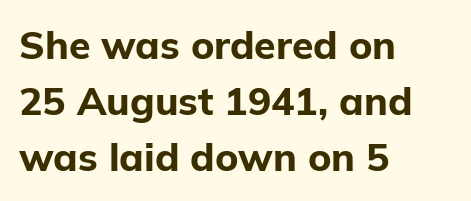
In terms of posture, this sample is upright. Interline gaps are of average width in this sample. This sample is left-justified, so line endings fall wherever the words run out. The passage shown has conventional tracking throughout.
